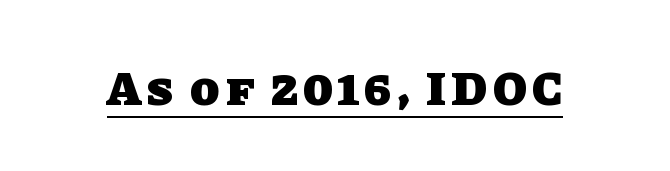
{"serif": "no", "bold": "yes", "weight": "heavy", "width": "normal", "stroke_contrast": "low", "x_height": "large", "monospaced": "no", "underline": "yes", "glyph_px": 48}
